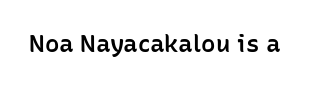
The image shows 24 px text type, upright; set normal letter spacing, not underlined.
